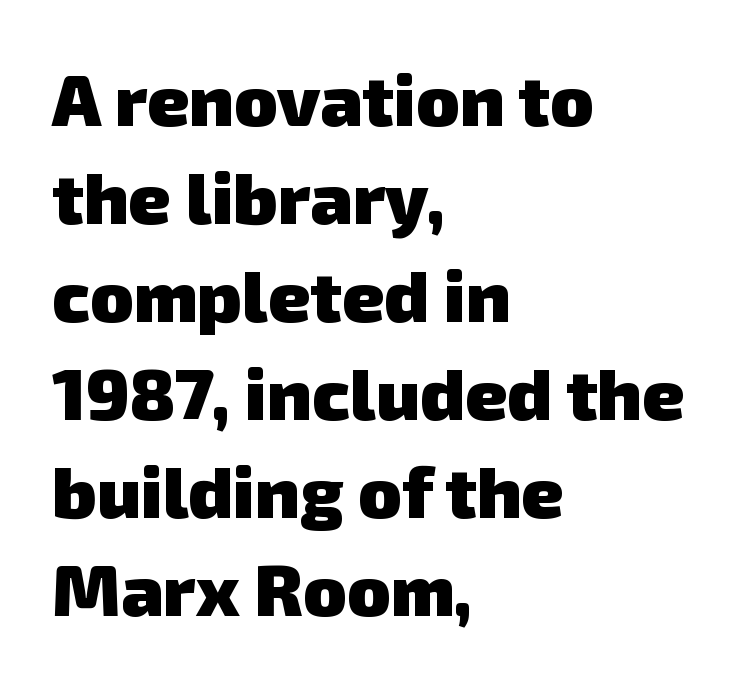
Q: Is the text bold? A: Yes.
Q: Is the typeface a serif or a sans-serif typeface? A: Sans-serif.
Q: Is the text underlined? A: No.
Q: How is the paragraph aligned? A: Left-aligned.
Q: Is the spacing between letters normal or unusually wide? A: Normal.
Q: Is the spacing between lines tight, normal or loose? A: Normal.
Q: Width (condensed, normal, or wide)? A: Normal.
Q: Stroke contrast? A: Low.
Q: x-height? A: Medium.
Q: Monospaced? A: No.
